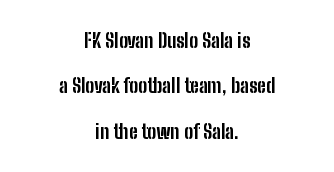
{"italic": "no", "bold": "yes", "underline": "no", "align": "center", "line_spacing": "loose", "line_spacing_ratio": 2.27, "letter_spacing": "normal", "letter_spacing_em": 0.0, "glyph_px": 20}
